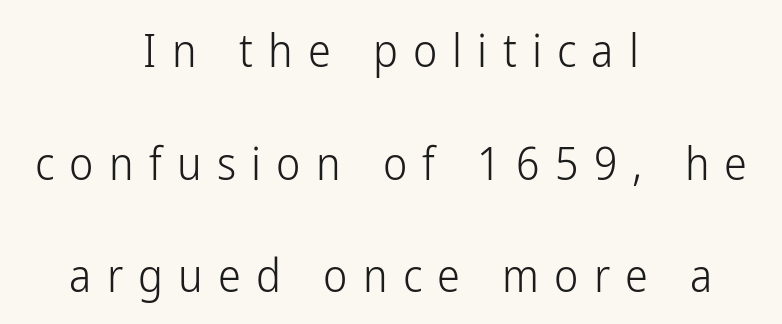
The image shows 46 px light, condensed sans-serif type, upright; set centered, loose line spacing (2.45x), unusually wide letter spacing (+0.33 em), not underlined; low stroke contrast and a medium x-height.
